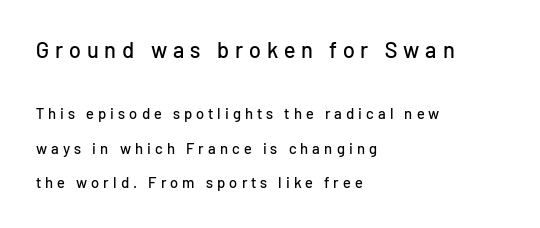
{"italic": "no", "underline": "no", "align": "left", "line_spacing": "loose", "line_spacing_ratio": 2.3, "letter_spacing": "wide", "letter_spacing_em": 0.27, "larger_block": "first", "size_ratio": 1.47, "glyph_px": 22}
